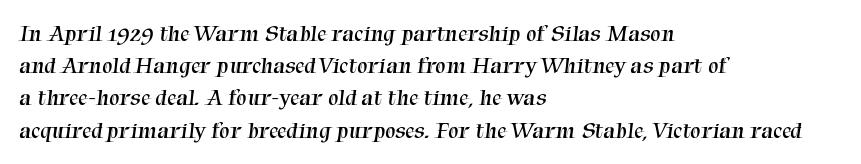
The image shows 23 px text type; set left-aligned, normal line spacing (1.4x), normal letter spacing, not underlined.
